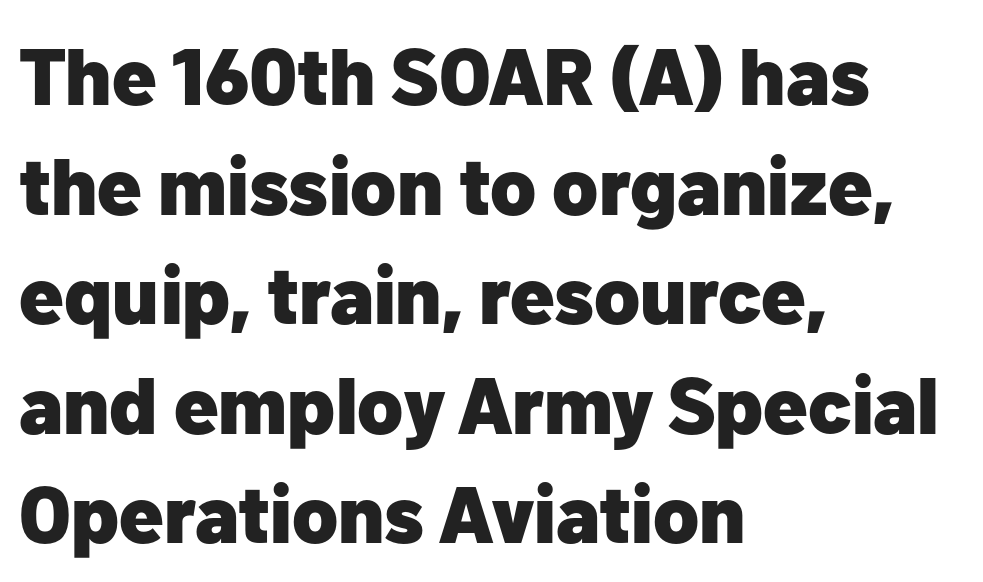
The image shows 80 px heavy sans-serif type, upright; set left-aligned, normal line spacing (1.37x), normal letter spacing, not underlined; low stroke contrast and a medium x-height.
